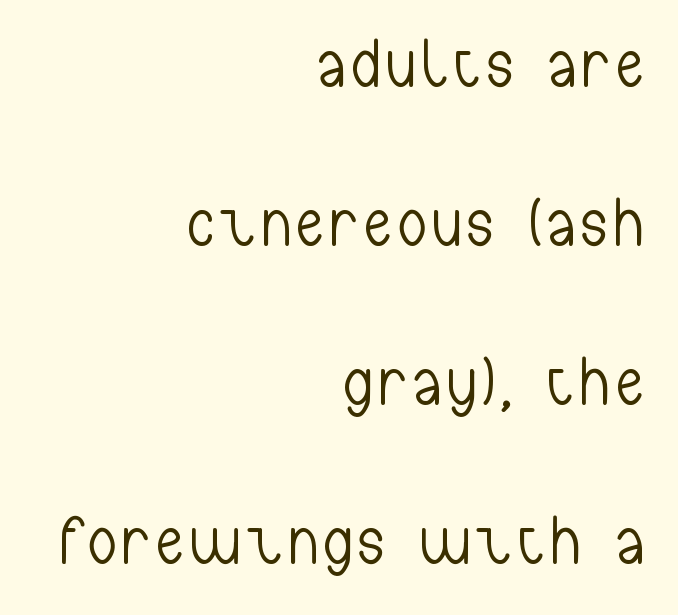
Is there any slant? The stems are plumb. A student would call this right alignment; a typographer would say flush right, rag left. Letters have the restrained weight of plain body copy at most. This sample trades compactness for vertical openness between lines. Do the characters align in a grid? No, the font is proportional.
